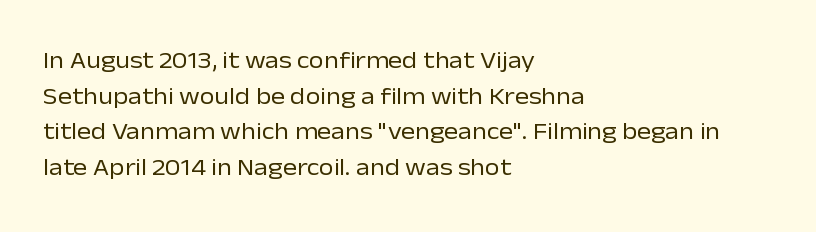
Q: Is the text bold? A: No.
Q: Is the text italic (slanted)? A: No, it is upright.
Q: Is the text underlined? A: No.
Q: How is the paragraph aligned? A: Left-aligned.
Q: Is the spacing between letters normal or unusually wide? A: Normal.
Q: Is the spacing between lines tight, normal or loose? A: Normal.
